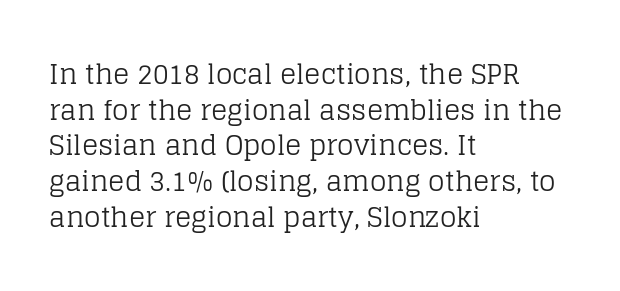
The image shows 27 px text type, upright; set left-aligned, normal line spacing (1.32x), normal letter spacing, not underlined.
